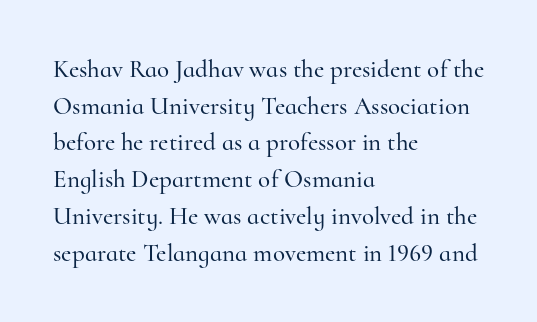
Q: Is the text italic (slanted)? A: No, it is upright.
Q: Is the text underlined? A: No.
Q: How is the paragraph aligned? A: Left-aligned.
Q: Is the spacing between letters normal or unusually wide? A: Normal.
Q: Is the spacing between lines tight, normal or loose? A: Normal.
